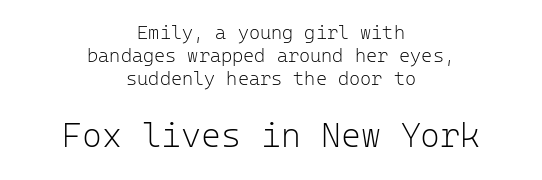
Q: Is the text bold? A: No.
Q: Is the text italic (slanted)? A: No, it is upright.
Q: Is the typeface a serif or a sans-serif typeface? A: Sans-serif.
Q: Is the text underlined? A: No.
Q: How is the paragraph aligned? A: Centered.
Q: Is the spacing between letters normal or unusually wide? A: Normal.
Q: Which block of text is set in a larger size, the first (top) or the second (bottom)? A: The second (bottom) one.
Q: Width (condensed, normal, or wide)? A: Normal.
Q: Stroke contrast? A: Low.
Q: x-height? A: Medium.
Q: Monospaced? A: Yes.
